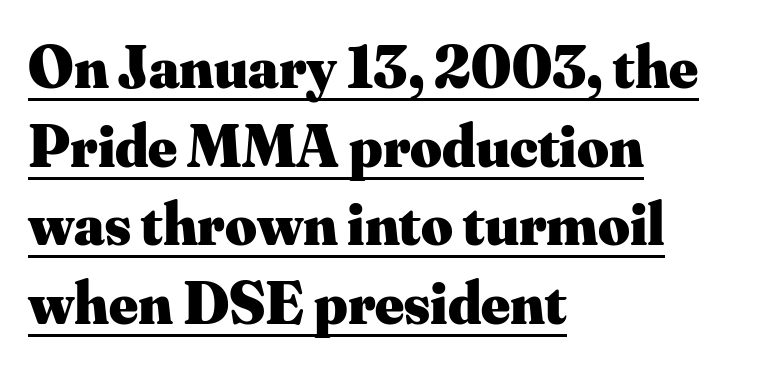
{"serif": "yes", "italic": "no", "bold": "yes", "weight": "heavy", "width": "normal", "stroke_contrast": "medium", "x_height": "small", "monospaced": "no", "underline": "yes", "align": "left", "line_spacing": "normal", "line_spacing_ratio": 1.29, "letter_spacing": "normal", "letter_spacing_em": 0.0, "glyph_px": 61}
